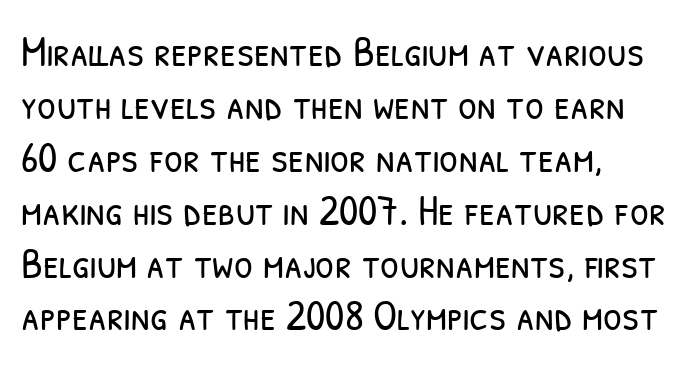
{"serif": "no", "bold": "no", "weight": "light", "width": "condensed", "stroke_contrast": "low", "x_height": "medium", "monospaced": "no", "underline": "no", "align": "left", "line_spacing_ratio": 1.23, "letter_spacing": "normal", "letter_spacing_em": 0.0, "glyph_px": 43}
